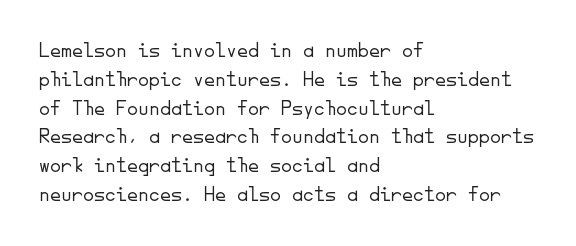
{"italic": "no", "bold": "no", "underline": "no", "align": "left", "line_spacing": "normal", "line_spacing_ratio": 1.31, "letter_spacing": "normal", "letter_spacing_em": 0.0, "glyph_px": 22}
